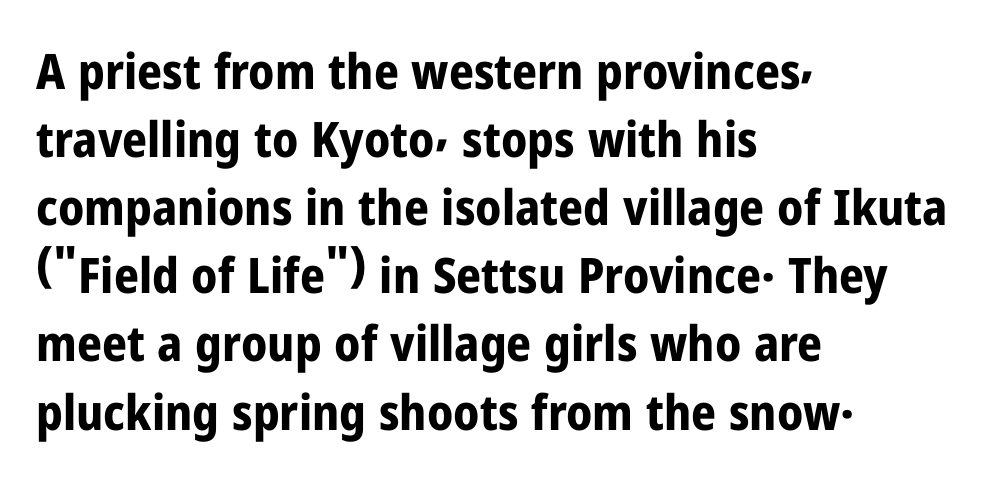
How are the letters spaced? Ordinarily, with no added tracking. A typesetter would call this proportional, since set widths differ per character. Note: no serifs on the glyphs. It's the straight-up-and-down kind of type.
